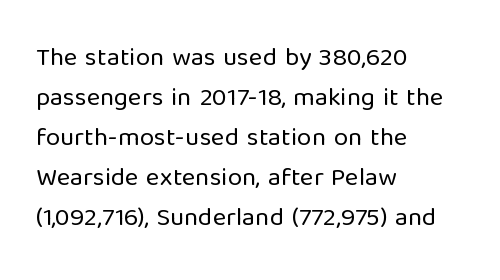
Descender tails drop into unmarked territory. Stroke mass is kept to a normal reading level or below. Default kerning and tracking; the words read as compact shapes. Teacher's note: observe the even left margin — that is flush-left alignment.
